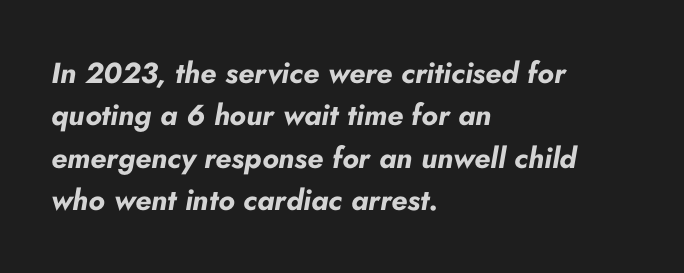
Q: Is the text bold? A: Yes.
Q: Is the text italic (slanted)? A: Yes, it leans right by about 10 degrees.
Q: Is the text underlined? A: No.
Q: How is the paragraph aligned? A: Left-aligned.
Q: Is the spacing between letters normal or unusually wide? A: Normal.
Q: Is the spacing between lines tight, normal or loose? A: Normal.
Q: Width (condensed, normal, or wide)? A: Normal.
Q: Stroke contrast? A: Low.
Q: x-height? A: Small.
Q: Monospaced? A: No.
